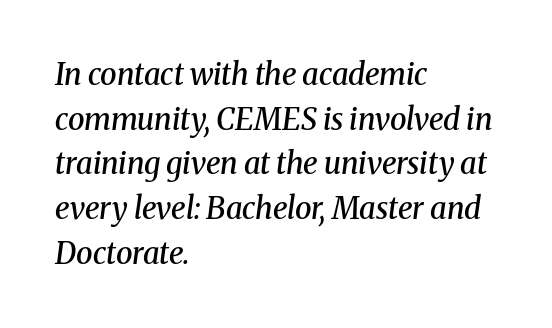
{"serif": "yes", "italic": "yes", "lean": "right", "slant_degrees": 8, "bold": "semi", "weight": "semibold", "width": "normal", "stroke_contrast": "medium", "x_height": "medium", "monospaced": "no", "underline": "no", "align": "left", "line_spacing": "normal", "line_spacing_ratio": 1.49, "letter_spacing": "normal", "letter_spacing_em": 0.0, "glyph_px": 30}
